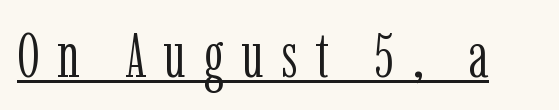
Spacing between characters has been opened up far beyond the box default. Posture: straight, roman, zero tilt. Somebody hit Ctrl+U on this one — the words are underlined. The passage shown is not bold in any degree. These lines are rendered in a variable-pitch font. The face used here is seriffed, in the tradition of book romans.
